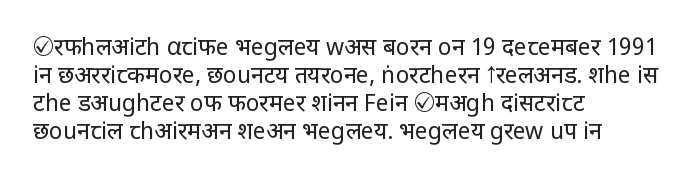
The image shows 23 px text type, upright; set left-aligned, line spacing 1.22x, normal letter spacing, not underlined.
